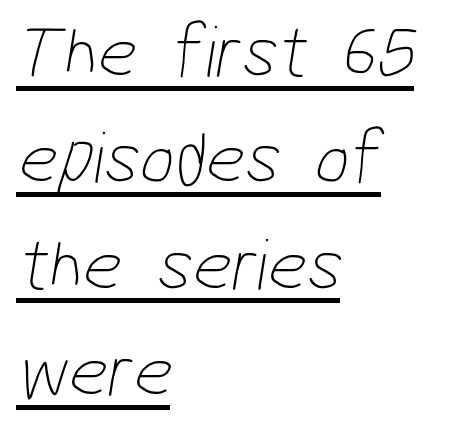
The image shows 76 px thin, condensed sans-serif type; set left-aligned, normal line spacing (1.4x), normal letter spacing, underlined; low stroke contrast and a medium x-height.
